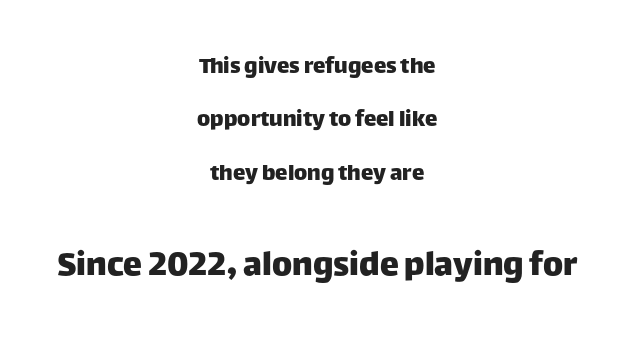
{"serif": "no", "italic": "no", "width": "normal", "stroke_contrast": "low", "x_height": "large", "monospaced": "no", "underline": "no", "align": "center", "line_spacing": "loose", "line_spacing_ratio": 2.14, "letter_spacing": "normal", "letter_spacing_em": 0.0, "larger_block": "second", "size_ratio": 1.52, "glyph_px": 38}
